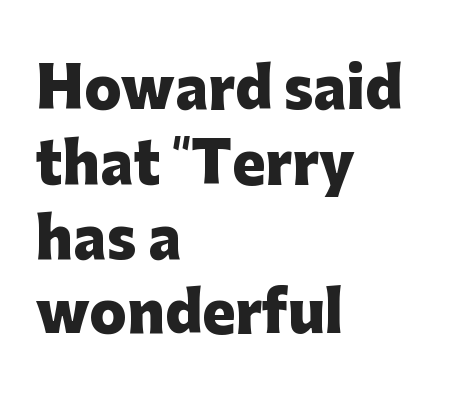
Check the space under the baseline: it is left empty. Here the designer chose a conventional face with non-uniform glyph widths. These lines sit exactly where default settings would place them. Font category for this specimen: sans-serif.
